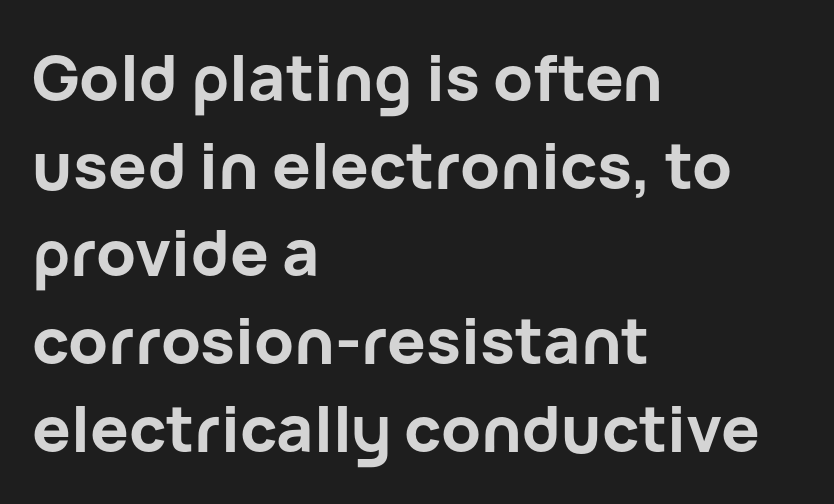
The image shows 64 px bold sans-serif type, upright; set left-aligned, normal line spacing (1.37x), normal letter spacing, not underlined; low stroke contrast and a medium x-height.
